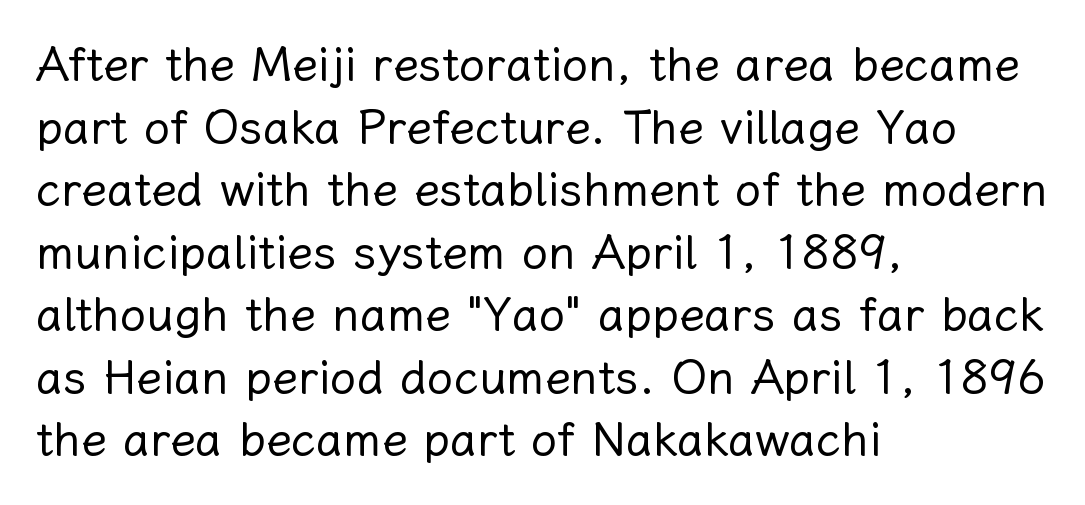
The face looks like a standard text weight, possibly lighter. Posture: upright roman. The typesetter chose a ragged-right arrangement here. Glyph-to-glyph distance matches everyday printed text. Line spacing here is normal.
